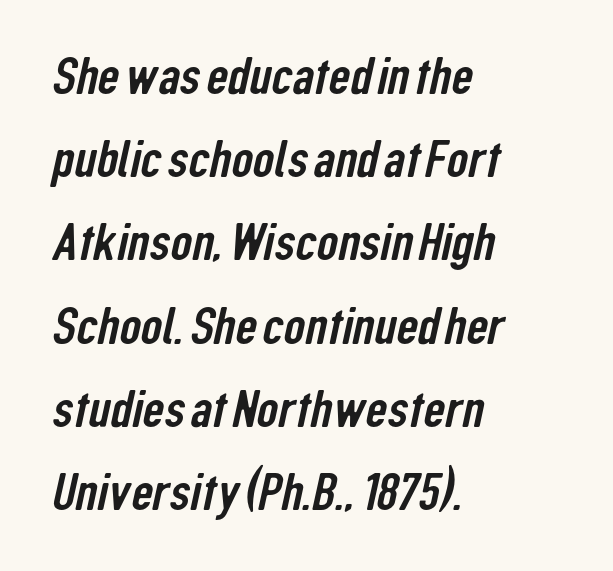
Q: Is the typeface a serif or a sans-serif typeface? A: Sans-serif.
Q: Is the text underlined? A: No.
Q: How is the paragraph aligned? A: Left-aligned.
Q: Is the spacing between letters normal or unusually wide? A: Normal.
Q: Is the spacing between lines tight, normal or loose? A: Normal.
Q: Width (condensed, normal, or wide)? A: Condensed.
Q: Stroke contrast? A: Low.
Q: x-height? A: Medium.
Q: Monospaced? A: No.
